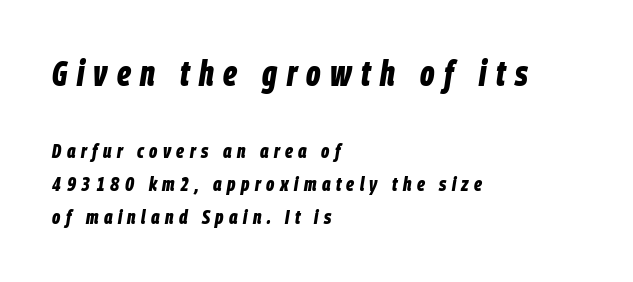
The image shows 35 px bold, condensed type, italic (leaning right); set left-aligned, normal line spacing (1.66x), unusually wide letter spacing (+0.27 em), not underlined; the first (top) block is 1.75x larger; low stroke contrast and a large x-height.
